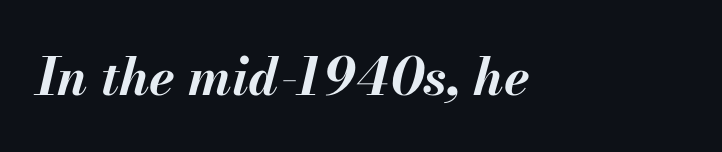
The passage shown is not underscored anywhere. The letters are slanted; this is an italic face. The line texture is even and compact thanks to regular tracking. This is heavy type, rendered in bold. Here the designer chose a conventional face with non-uniform glyph widths.
